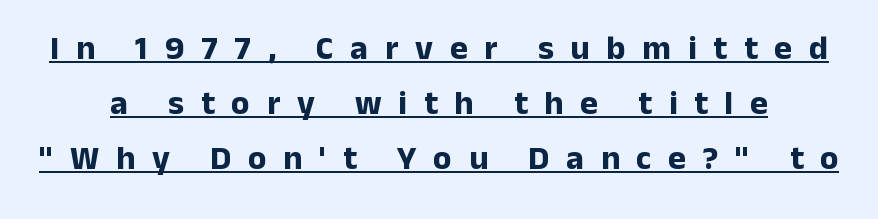
Q: Is the text bold? A: Yes.
Q: Is the text italic (slanted)? A: No, it is upright.
Q: Is the typeface a serif or a sans-serif typeface? A: Sans-serif.
Q: Is the text underlined? A: Yes.
Q: Is the spacing between letters normal or unusually wide? A: Unusually wide.
Q: Is the spacing between lines tight, normal or loose? A: Normal.
Q: Width (condensed, normal, or wide)? A: Normal.
Q: Stroke contrast? A: Low.
Q: x-height? A: Medium.
Q: Monospaced? A: No.
